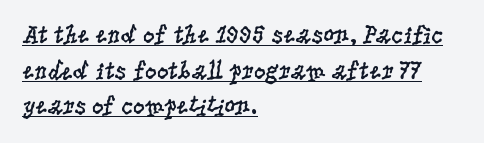
The image shows 26 px text type; set left-aligned, normal line spacing (1.37x), normal letter spacing, underlined.
